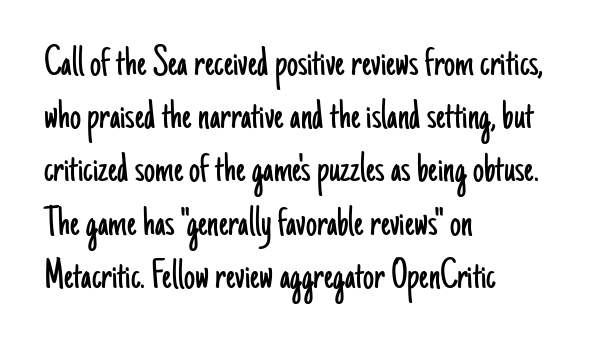
{"serif": "no", "italic": "no", "bold": "no", "weight": "light", "width": "condensed", "stroke_contrast": "low", "x_height": "small", "monospaced": "no", "underline": "no", "align": "left", "line_spacing_ratio": 1.21, "letter_spacing": "normal", "letter_spacing_em": 0.0, "glyph_px": 44}
